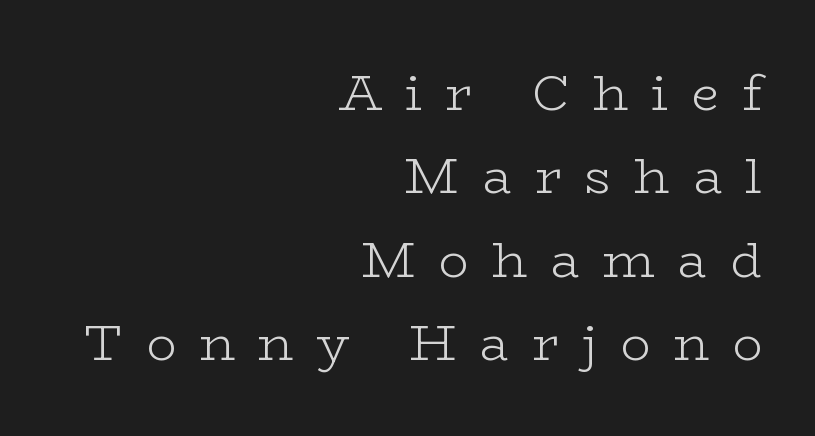
Q: Is the text bold? A: No.
Q: Is the text italic (slanted)? A: No, it is upright.
Q: Is the typeface a serif or a sans-serif typeface? A: Serif.
Q: Is the text underlined? A: No.
Q: How is the paragraph aligned? A: Right-aligned.
Q: Is the spacing between letters normal or unusually wide? A: Unusually wide.
Q: Is the spacing between lines tight, normal or loose? A: Normal.
Q: Width (condensed, normal, or wide)? A: Wide.
Q: Stroke contrast? A: Low.
Q: x-height? A: Medium.
Q: Monospaced? A: No.
